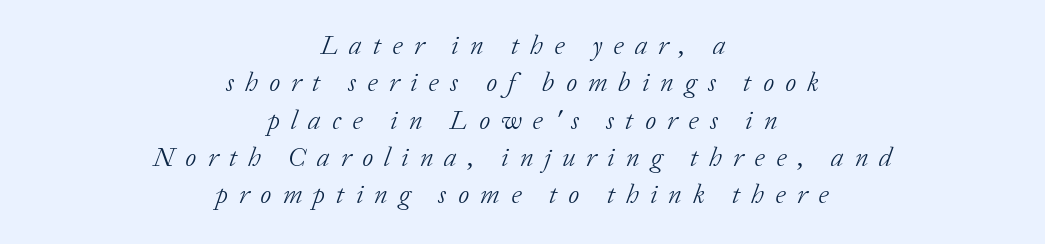
Leading: standard. Caption: multi-line text, centered on the measure. Notice how the stems are inclined rather than vertical — that's the hallmark of italics. The strokes are not fattened; the text isn't bold.
